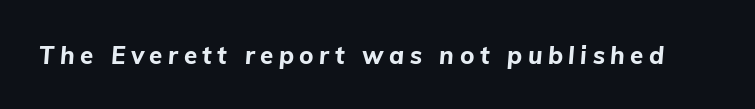
{"italic": "yes", "lean": "right", "slant_degrees": 5, "bold": "yes", "underline": "no", "letter_spacing": "wide", "letter_spacing_em": 0.23, "glyph_px": 24}
